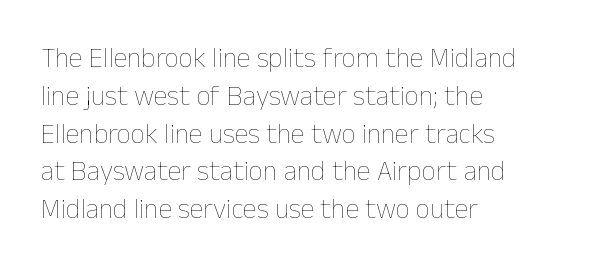
Nothing unusual about the tracking: characters are spaced as the font intends. Stems here are at most as thick as an everyday book face. The leading is moderate, giving the passage an even texture. Layout note: lines flush left. The foot of each line stays bare and open.
